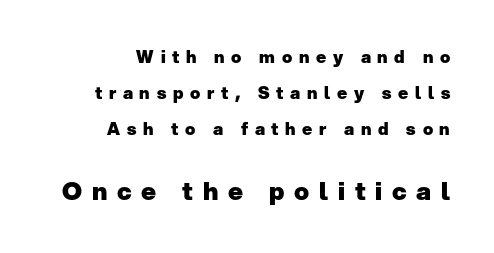
Nope, not italic — everything's standing straight. No word sits above an underline. How are the letters spaced? Widely, with obvious added tracking. Every row of glyphs terminates at an identical x-position on the right. The font is running at its bold setting.
